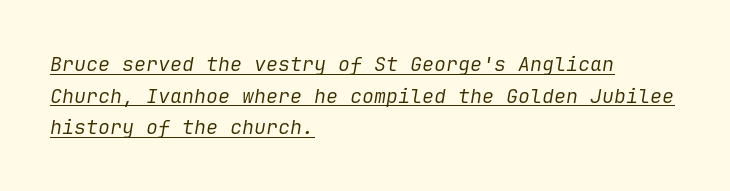
{"italic": "yes", "lean": "right", "slant_degrees": 9, "bold": "no", "underline": "yes", "align": "left", "line_spacing": "normal", "line_spacing_ratio": 1.58, "letter_spacing": "normal", "letter_spacing_em": 0.0, "glyph_px": 20}
